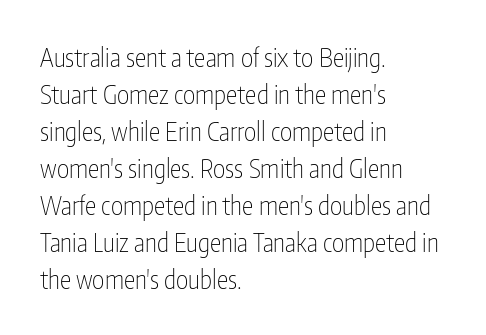
{"italic": "no", "bold": "no", "underline": "no", "align": "left", "line_spacing": "normal", "line_spacing_ratio": 1.42, "letter_spacing": "normal", "letter_spacing_em": 0.0, "glyph_px": 26}
